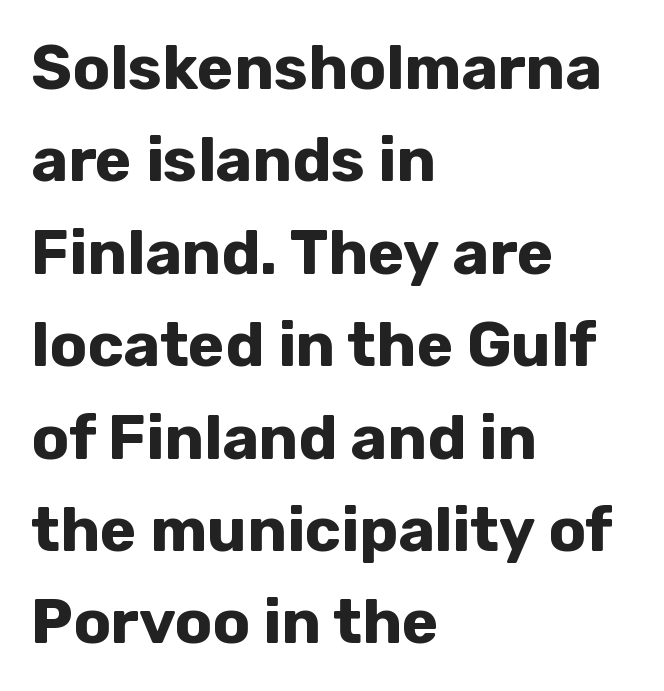
Posture: straight, roman, zero tilt. To sum up the face: it is a sans, with no serifs. Proportional: the letters do not fall into vertical columns. Line starts are locked; line ends wander.
